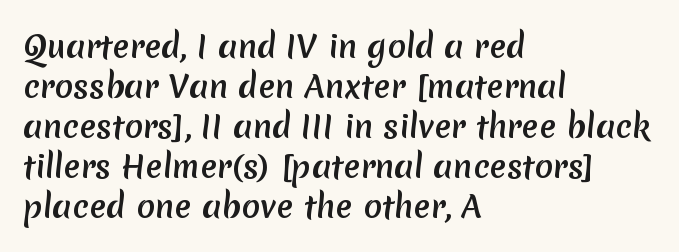
{"serif": "no", "width": "normal", "stroke_contrast": "medium", "x_height": "medium", "monospaced": "no", "underline": "no", "align": "left", "line_spacing": "normal", "line_spacing_ratio": 1.29, "letter_spacing": "normal", "letter_spacing_em": 0.0, "glyph_px": 31}
